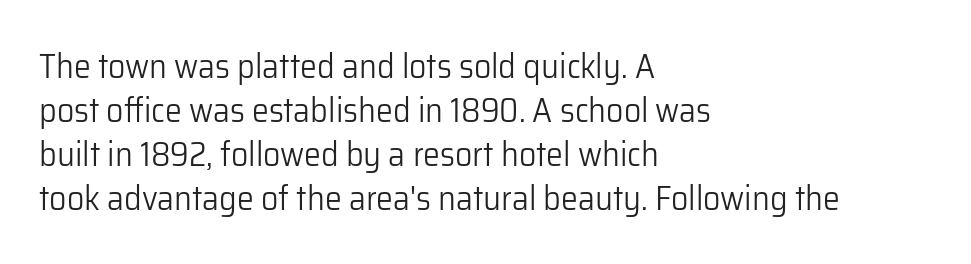
There is no visible air inserted between adjacent glyphs. Posture: upright roman. A typesetter would call this leading conventional body-copy spacing. These lines stack with their left ends in a neat column. A quiet, ordinary-to-light weight characterises the typeface. Letterform terminals end flat and unadorned throughout the passage.
